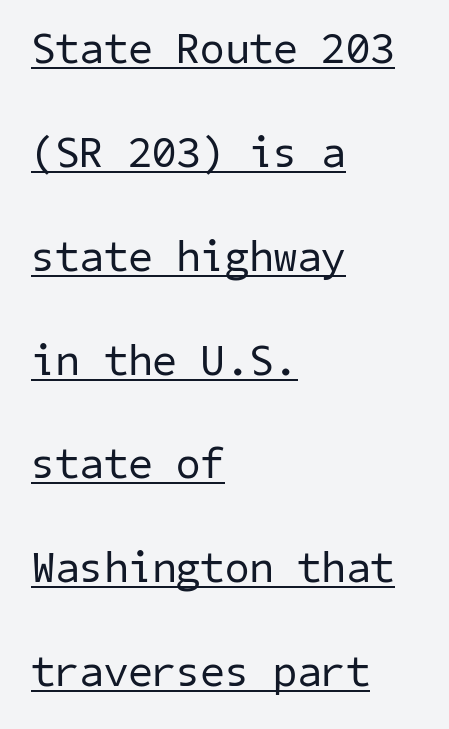
{"serif": "no", "bold": "no", "weight": "regular", "width": "normal", "stroke_contrast": "low", "x_height": "medium", "underline": "yes", "align": "left", "line_spacing": "loose", "line_spacing_ratio": 2.36, "letter_spacing": "normal", "letter_spacing_em": 0.0, "glyph_px": 44}
